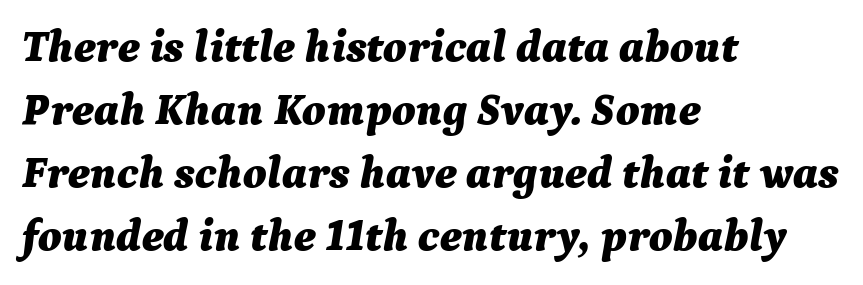
Q: Is the text bold? A: Yes.
Q: Is the text italic (slanted)? A: Yes, it leans right by about 9 degrees.
Q: Is the text underlined? A: No.
Q: How is the paragraph aligned? A: Left-aligned.
Q: Is the spacing between letters normal or unusually wide? A: Normal.
Q: Is the spacing between lines tight, normal or loose? A: Normal.
Q: Width (condensed, normal, or wide)? A: Normal.
Q: Stroke contrast? A: Medium.
Q: x-height? A: Medium.
Q: Monospaced? A: No.
